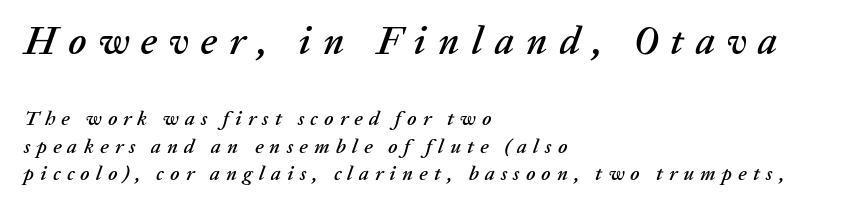
The glyphs look as if they've been sheared to an angle. The passage shown has open, widely tracked lettering throughout. Descenders are the only things crossing below the line. The upper block of text is set noticeably larger than the block beneath it.
